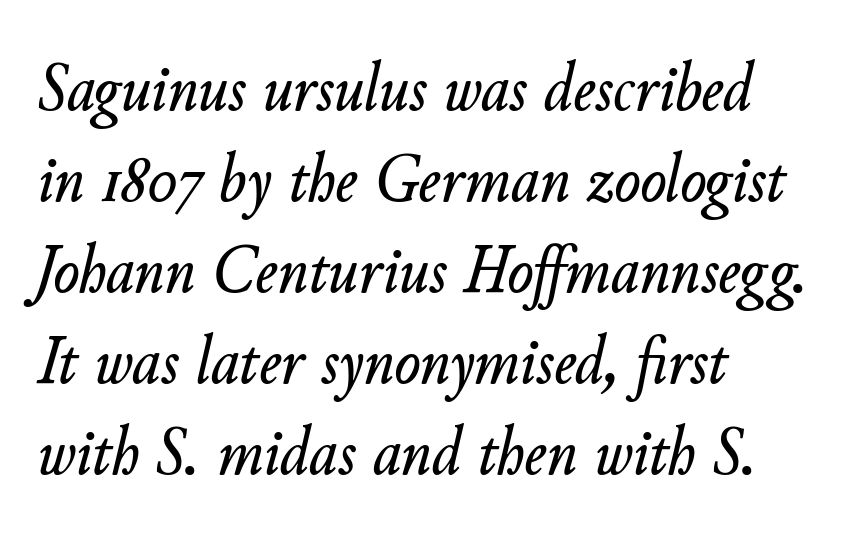
The image shows 69 px text type, italic (leaning right); set left-aligned, normal line spacing (1.32x), normal letter spacing, not underlined; low stroke contrast and a small x-height.
